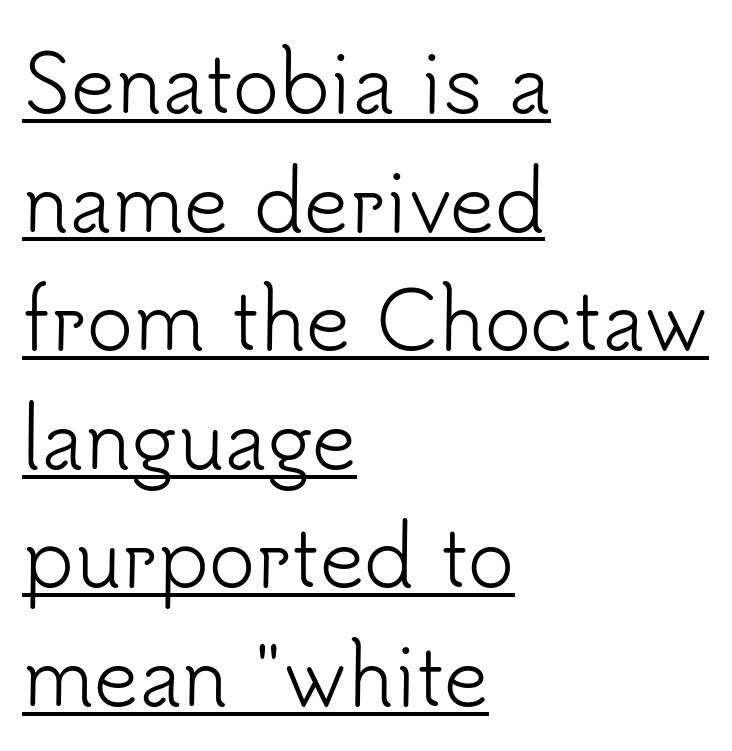
The image shows 78 px light sans-serif type, upright; set left-aligned, normal line spacing (1.52x), normal letter spacing, underlined; low stroke contrast and a small x-height.
